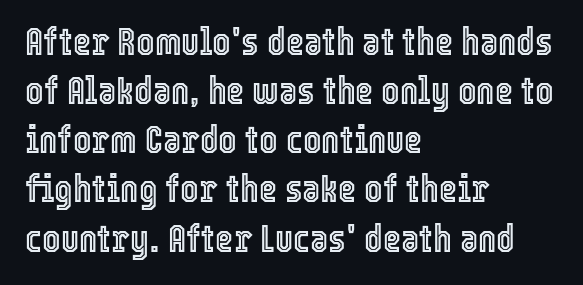
Ascenders rise straight up at ninety degrees. Just letters on the line, the space beneath them empty. Vertically, the passage feels balanced, rows spaced as you'd expect. The paragraph has a hard left edge and a soft right edge.
